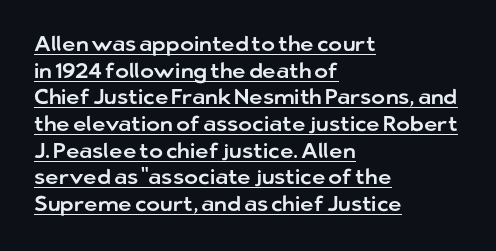
{"italic": "no", "underline": "yes", "align": "left", "line_spacing": "normal", "line_spacing_ratio": 1.27, "letter_spacing": "normal", "letter_spacing_em": 0.0, "glyph_px": 21}
